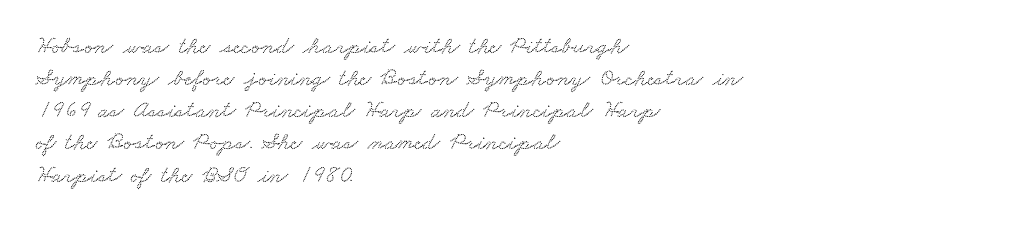
The image shows 24 px text type; set left-aligned, normal line spacing (1.34x), normal letter spacing, not underlined.
